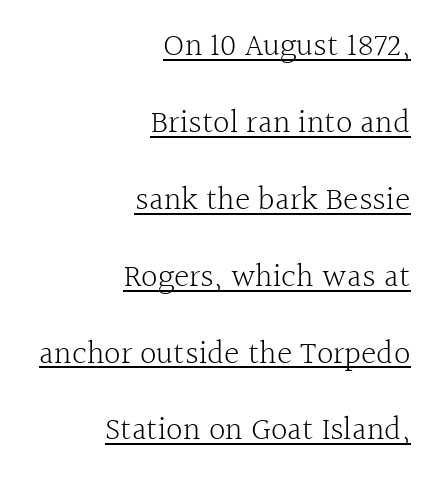
The image shows 33 px light serif type, upright; set right-aligned, loose line spacing (2.33x), normal letter spacing, underlined; a medium x-height.
